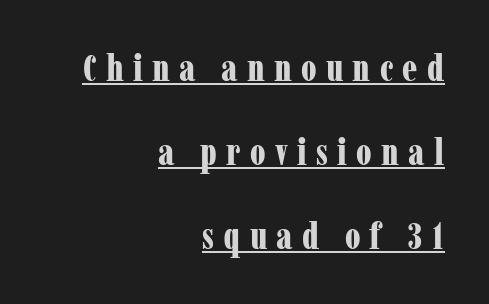
Q: Is the text bold? A: Yes.
Q: Is the text italic (slanted)? A: No, it is upright.
Q: Is the typeface a serif or a sans-serif typeface? A: Serif.
Q: Is the text underlined? A: Yes.
Q: How is the paragraph aligned? A: Right-aligned.
Q: Is the spacing between letters normal or unusually wide? A: Unusually wide.
Q: Is the spacing between lines tight, normal or loose? A: Loose.
Q: Width (condensed, normal, or wide)? A: Condensed.
Q: Stroke contrast? A: Low.
Q: x-height? A: Medium.
Q: Monospaced? A: No.
